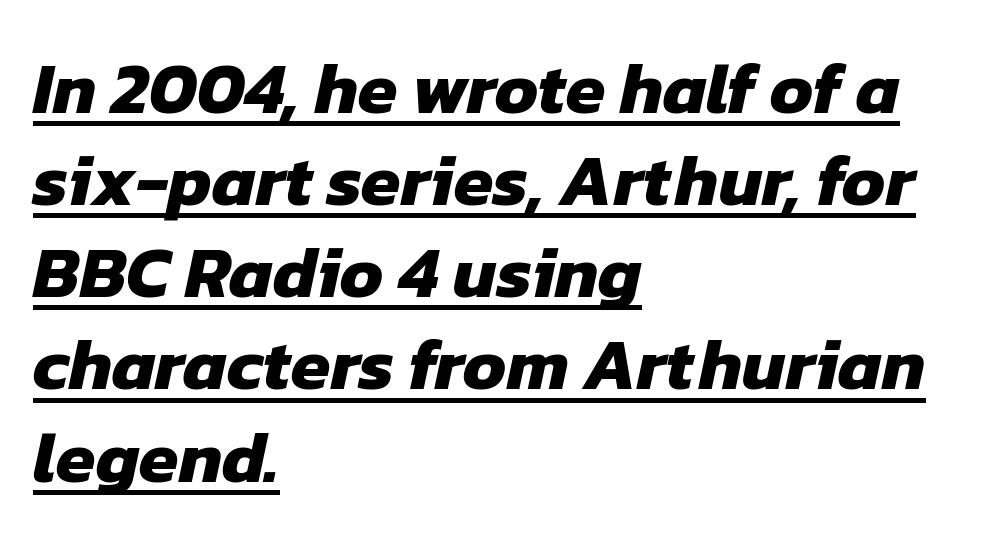
The image shows 72 px heavy sans-serif type; set left-aligned, normal line spacing (1.28x), normal letter spacing, underlined; low stroke contrast and a medium x-height.
